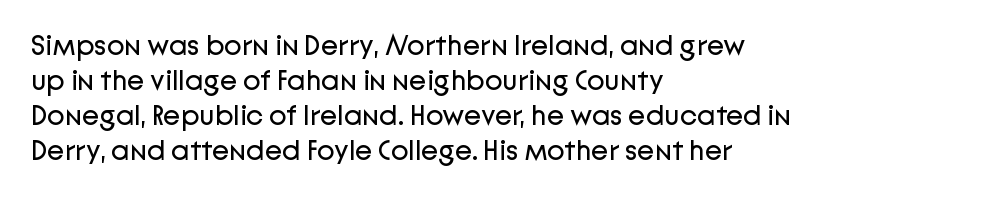
{"serif": "no", "italic": "no", "bold": "no", "weight": "regular", "width": "normal", "stroke_contrast": "low", "x_height": "medium", "monospaced": "no", "underline": "no", "align": "left", "line_spacing_ratio": 1.21, "letter_spacing": "normal", "letter_spacing_em": 0.0, "glyph_px": 29}
